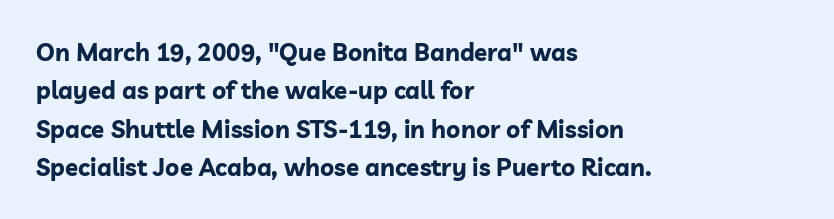
The image shows 24 px bold type, upright; set left-aligned, normal line spacing (1.6x), normal letter spacing, not underlined.
